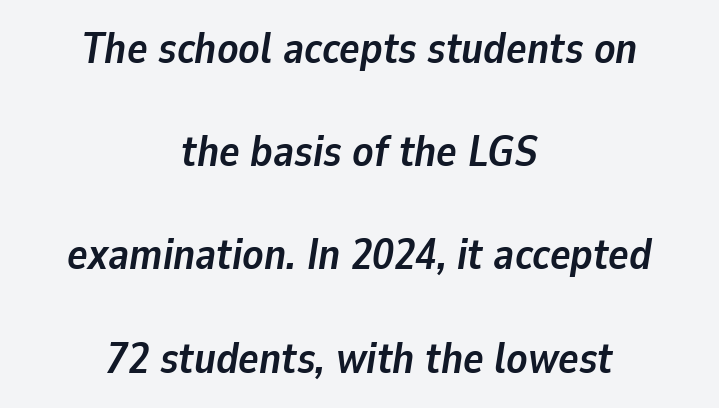
Q: Is the text bold? A: Yes.
Q: Is the text italic (slanted)? A: Yes, it leans right by about 9 degrees.
Q: Is the text underlined? A: No.
Q: How is the paragraph aligned? A: Centered.
Q: Is the spacing between letters normal or unusually wide? A: Normal.
Q: Is the spacing between lines tight, normal or loose? A: Loose.
Q: Width (condensed, normal, or wide)? A: Normal.
Q: Stroke contrast? A: Low.
Q: x-height? A: Medium.
Q: Monospaced? A: No.
